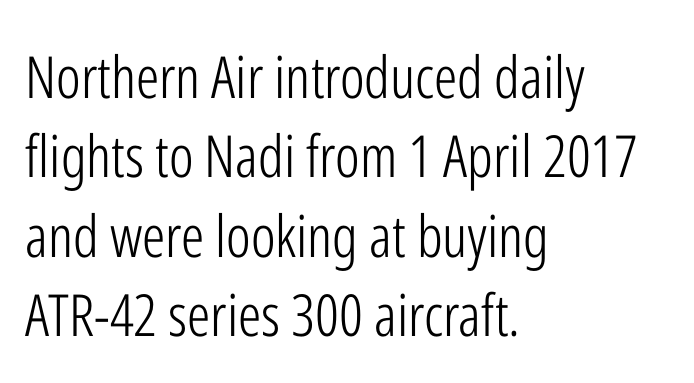
{"serif": "no", "italic": "no", "bold": "no", "weight": "light", "width": "condensed", "stroke_contrast": "low", "x_height": "medium", "monospaced": "no", "underline": "no", "align": "left", "line_spacing": "normal", "line_spacing_ratio": 1.37, "letter_spacing": "normal", "letter_spacing_em": 0.0, "glyph_px": 58}
